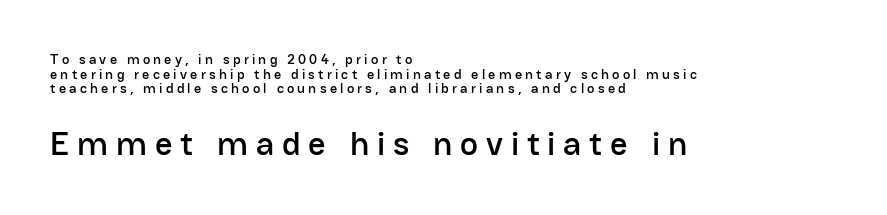
Q: Is the text italic (slanted)? A: No, it is upright.
Q: Is the typeface a serif or a sans-serif typeface? A: Sans-serif.
Q: Is the text underlined? A: No.
Q: How is the paragraph aligned? A: Left-aligned.
Q: Is the spacing between letters normal or unusually wide? A: Unusually wide.
Q: Is the spacing between lines tight, normal or loose? A: Tight.
Q: Which block of text is set in a larger size, the first (top) or the second (bottom)? A: The second (bottom) one.
Q: Width (condensed, normal, or wide)? A: Normal.
Q: Stroke contrast? A: Low.
Q: x-height? A: Medium.
Q: Monospaced? A: No.
